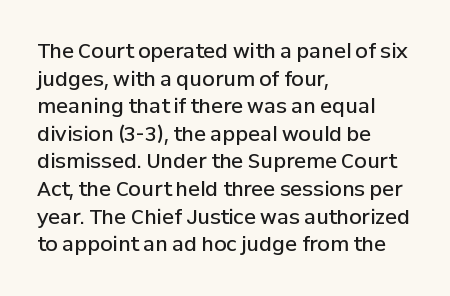
The rendering uses a moderate line-height, typical for paragraphs. Here the glyphs are tracked normally, forming tight word shapes. The lines are quadded left. Has an underline been added? It has not. The font is running at a semibold setting, under full bold.
